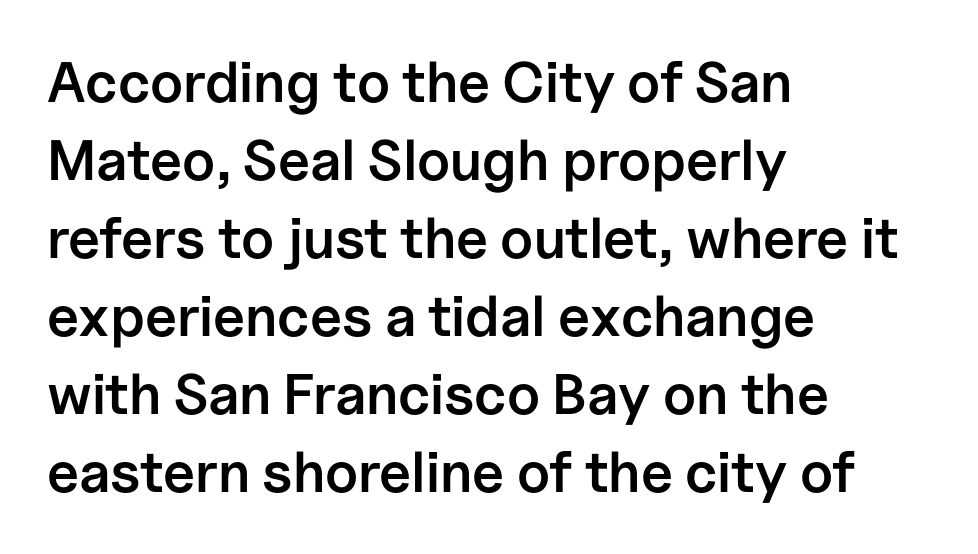
{"serif": "no", "italic": "no", "bold": "semi", "weight": "semibold", "width": "normal", "stroke_contrast": "low", "x_height": "medium", "monospaced": "no", "underline": "no", "align": "left", "line_spacing": "normal", "line_spacing_ratio": 1.37, "letter_spacing": "normal", "letter_spacing_em": 0.0, "glyph_px": 57}
